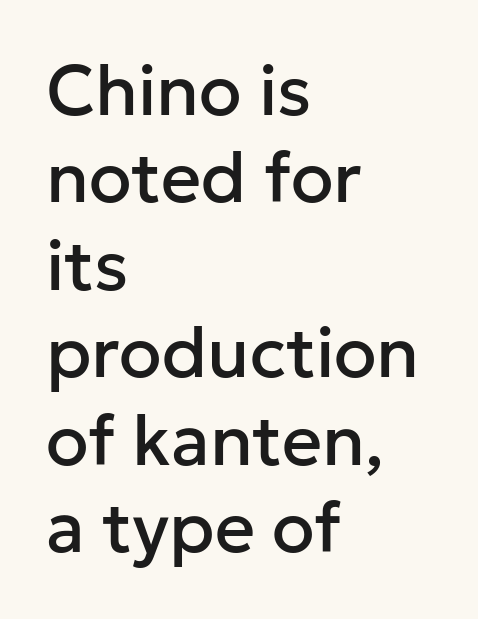
Q: Is the text italic (slanted)? A: No, it is upright.
Q: Is the typeface a serif or a sans-serif typeface? A: Sans-serif.
Q: Is the text underlined? A: No.
Q: How is the paragraph aligned? A: Left-aligned.
Q: Is the spacing between letters normal or unusually wide? A: Normal.
Q: Is the spacing between lines tight, normal or loose? A: Normal.
Q: Width (condensed, normal, or wide)? A: Normal.
Q: Stroke contrast? A: Low.
Q: x-height? A: Medium.
Q: Monospaced? A: No.
